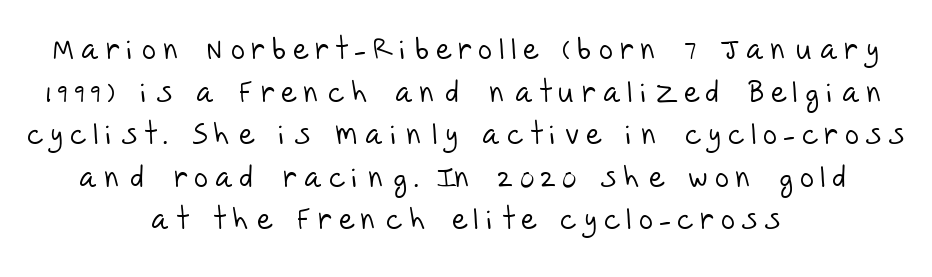
The image shows 30 px light sans-serif type; set centered, normal line spacing (1.42x), unusually wide letter spacing (+0.26 em), not underlined; low stroke contrast and a large x-height.
